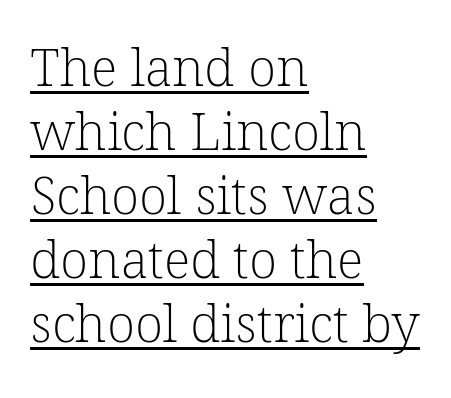
Spacing between characters is what you'd get straight out of the box. The face used here appears with an underline applied. A serif font was chosen for this passage. A typesetter would call this proportional, since set widths differ per character. No chunkiness to these letters — they're not bold.
